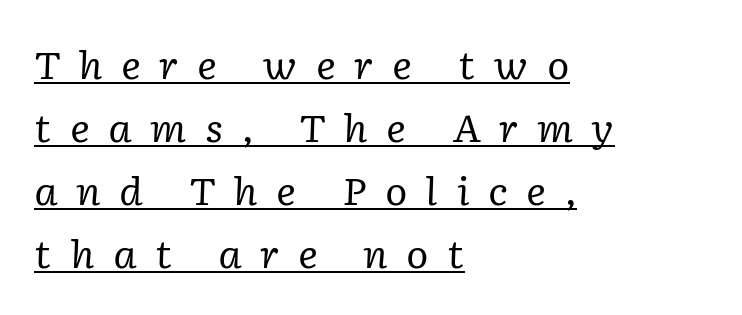
{"serif": "yes", "italic": "yes", "lean": "right", "slant_degrees": 2, "bold": "no", "weight": "regular", "width": "normal", "stroke_contrast": "low", "x_height": "medium", "monospaced": "no", "underline": "yes", "align": "left", "line_spacing": "normal", "line_spacing_ratio": 1.66, "letter_spacing": "wide", "letter_spacing_em": 0.48, "glyph_px": 38}
